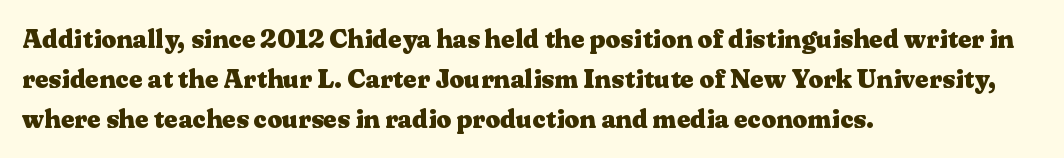
The image shows 26 px bold type, upright; set left-aligned, normal line spacing (1.54x), normal letter spacing, not underlined.
